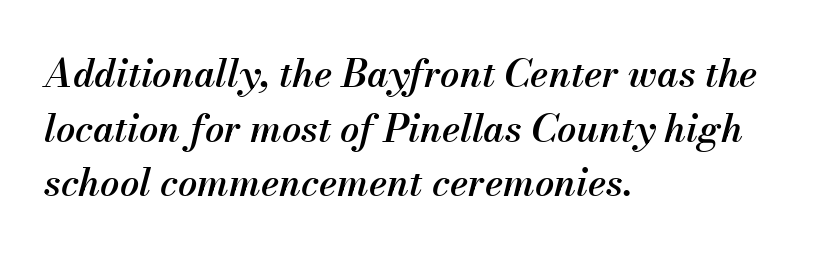
The image shows 38 px semibold type, italic (leaning right); set left-aligned, normal line spacing (1.44x), normal letter spacing, not underlined; medium stroke contrast and a small x-height.
